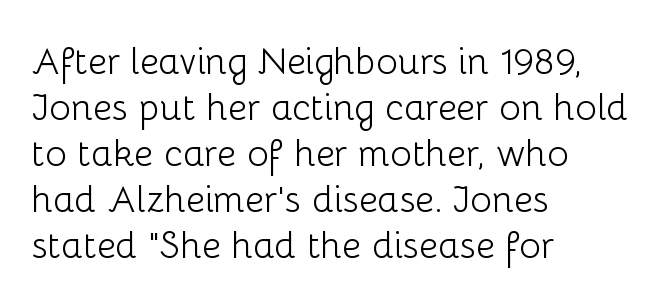
The image shows 37 px light sans-serif type, upright; set left-aligned, line spacing 1.24x, normal letter spacing, not underlined; low stroke contrast and a medium x-height.
